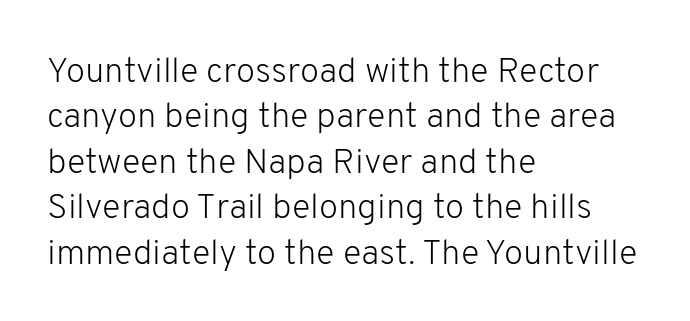
The cut favours lightness, reaching ordinary text weight at its darkest. The type is set solid horizontally, with unmodified tracking. You can tell from the bare stems that sans-serif type was used. Beneath every word, the page is bare. The letters advance in unequal steps, a hallmark of proportional type. Quick note: interline space is typical.
